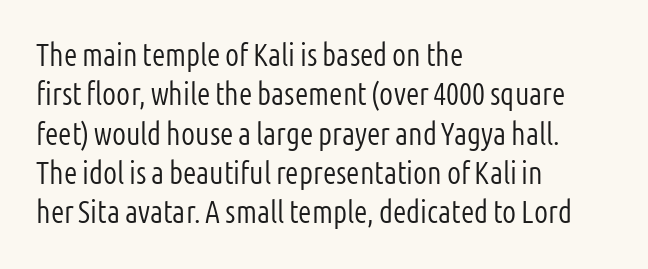
No feet cap the strokes, marking this as sans-serif type. No extra ink here — the face is not bold. The rendering uses natural spacing where letterforms have individual widths. Each row of text sits above clean, open space.
